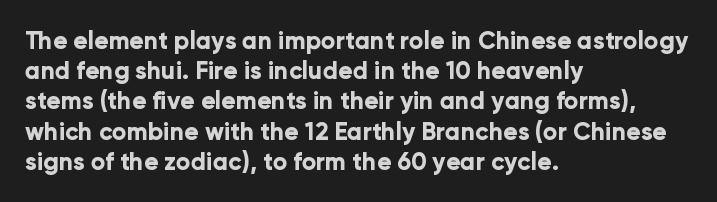
{"italic": "no", "bold": "yes", "underline": "no", "align": "left", "line_spacing": "normal", "line_spacing_ratio": 1.26, "letter_spacing": "normal", "letter_spacing_em": 0.0, "glyph_px": 24}
